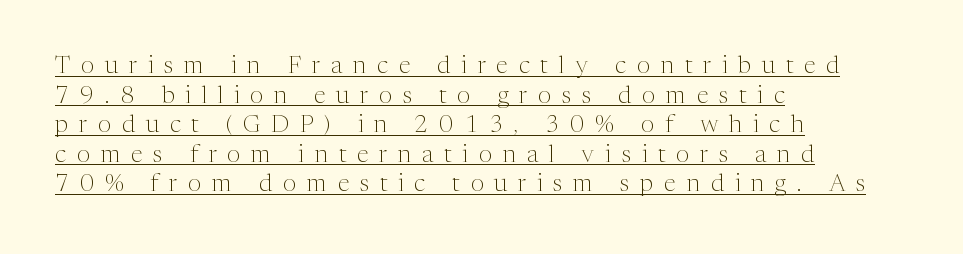
The image shows 24 px text type, upright; set left-aligned, line spacing 1.23x, unusually wide letter spacing (+0.45 em), underlined.
